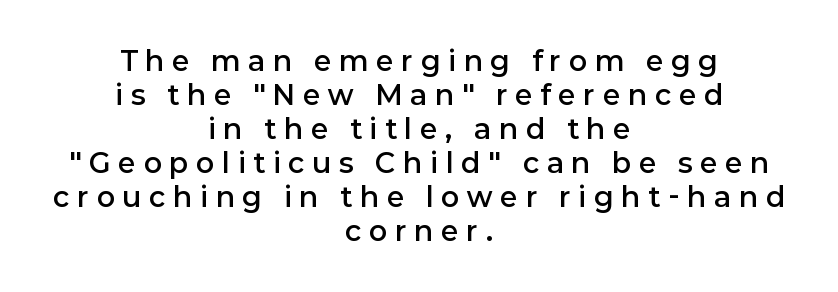
Q: Is the text bold? A: Semi-bold.
Q: Is the text italic (slanted)? A: No, it is upright.
Q: Is the text underlined? A: No.
Q: How is the paragraph aligned? A: Centered.
Q: Is the spacing between letters normal or unusually wide? A: Unusually wide.
Q: Is the spacing between lines tight, normal or loose? A: Normal.
